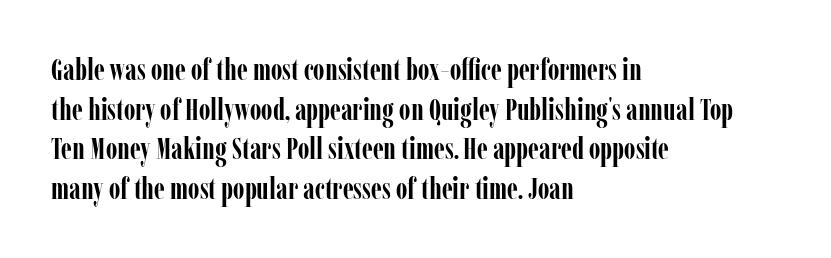
The typesetting leans heavy: a genuine bold. Does extra space separate the letters? No, they use regular spacing. Check where the strokes stop: tiny serifs finish them off. A clean baseline with only descenders dipping below it. A classic flush-left, rag-right setting is used for this passage.
